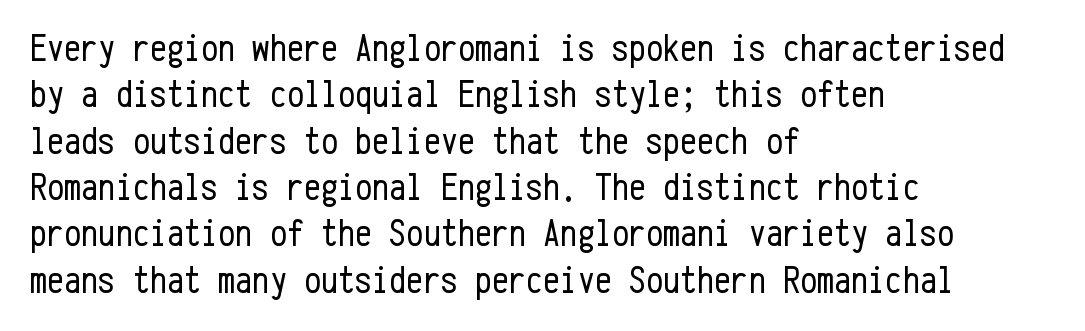
The image shows 38 px regular-weight, condensed sans-serif type, upright, monospaced; set left-aligned, line spacing 1.22x, normal letter spacing, not underlined; low stroke contrast and a medium x-height.
